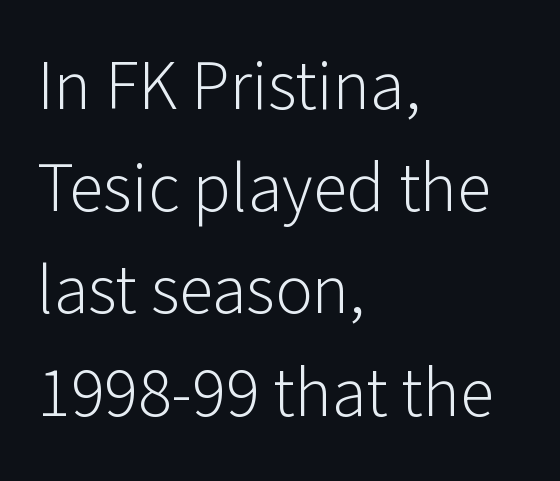
The image shows 70 px light sans-serif type, upright; set left-aligned, normal line spacing (1.46x), normal letter spacing, not underlined; low stroke contrast and a medium x-height.
